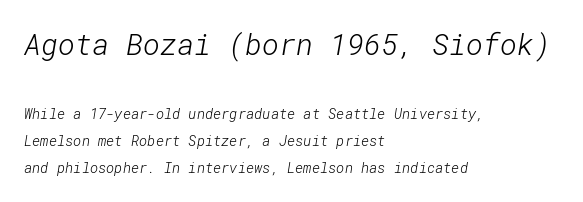
The designer went with a sans here, leaving each stem footless. Between these two stacked blocks, the higher one wins on size. You could fit nearly another row in the gap between these rows. There is no visible air inserted between adjacent glyphs. Check the space under the baseline: it is left empty. Think standard paragraph weight, or any step lighter than that.
